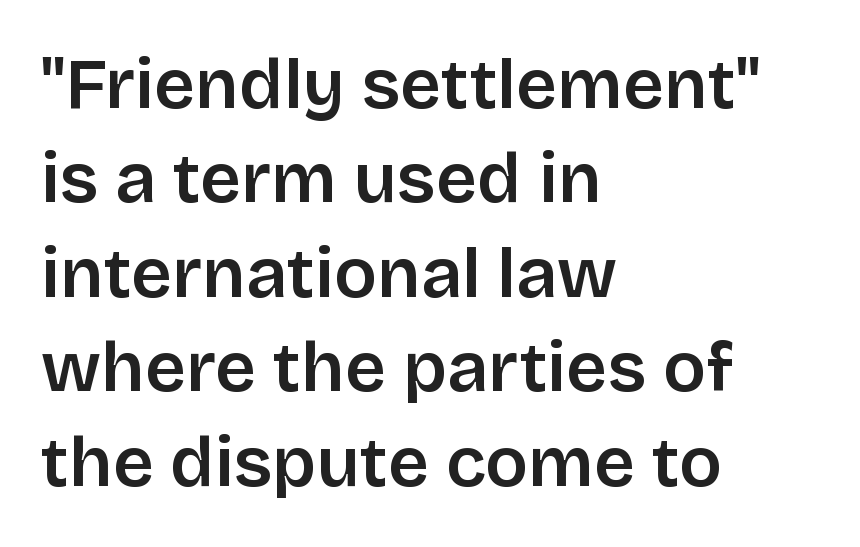
The image shows 71 px semibold sans-serif type, upright; set left-aligned, normal line spacing (1.33x), normal letter spacing, not underlined; low stroke contrast and a large x-height.
